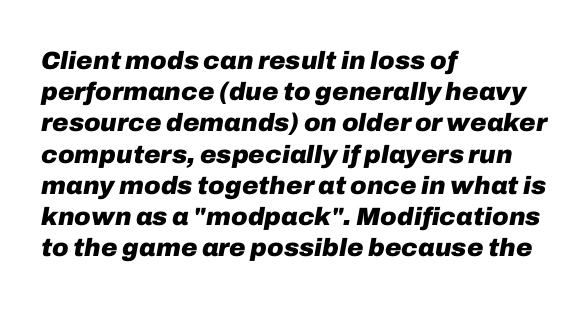
{"italic": "yes", "lean": "right", "slant_degrees": 10, "bold": "yes", "underline": "no", "align": "left", "line_spacing": "normal", "line_spacing_ratio": 1.25, "letter_spacing": "normal", "letter_spacing_em": 0.0, "glyph_px": 25}
